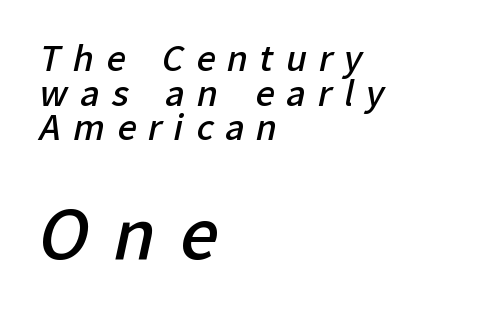
The image shows 68 px semibold sans-serif type; set left-aligned, tight line spacing (1.02x), unusually wide letter spacing (+0.35 em), not underlined; the second (bottom) block is 2.0x larger; low stroke contrast and a medium x-height.
